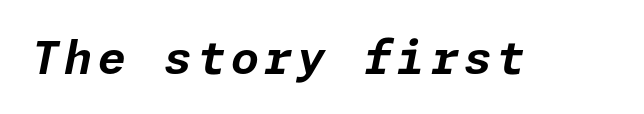
Decoration check: the copy has no underline. An italicized treatment has been applied to the whole sample. Strokes here are thick enough to call this a true bold.
